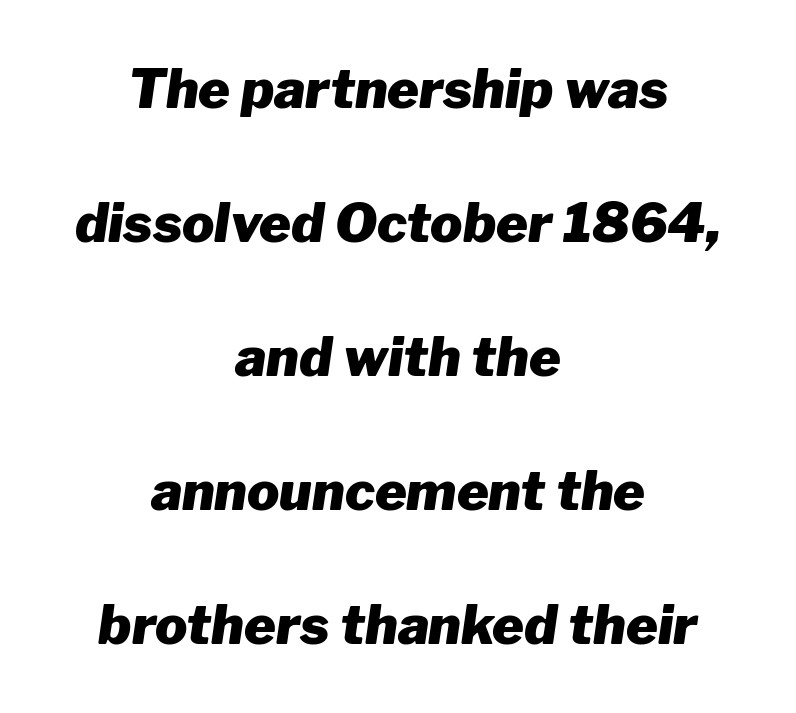
The image shows 54 px heavy type, italic (leaning right); set centered, loose line spacing (2.48x), normal letter spacing, not underlined; low stroke contrast and a medium x-height.
